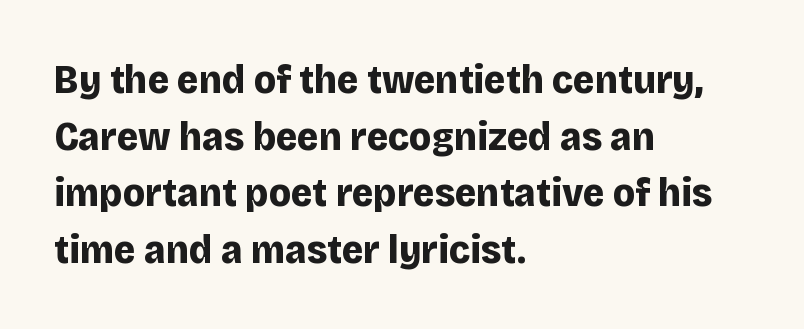
{"serif": "no", "italic": "no", "bold": "yes", "weight": "bold", "width": "normal", "stroke_contrast": "low", "x_height": "large", "monospaced": "no", "underline": "no", "align": "left", "line_spacing": "normal", "line_spacing_ratio": 1.38, "letter_spacing": "normal", "letter_spacing_em": 0.0, "glyph_px": 41}
